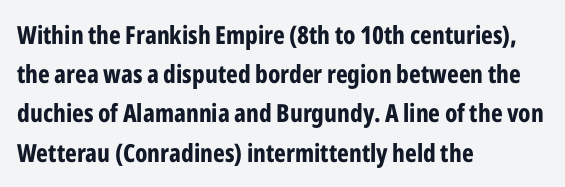
Q: Is the text bold? A: Yes.
Q: Is the text italic (slanted)? A: No, it is upright.
Q: Is the text underlined? A: No.
Q: How is the paragraph aligned? A: Left-aligned.
Q: Is the spacing between letters normal or unusually wide? A: Normal.
Q: Is the spacing between lines tight, normal or loose? A: Normal.
